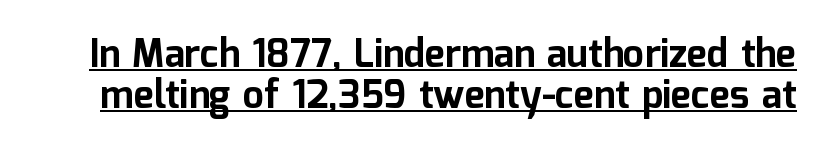
Q: Is the text bold? A: Yes.
Q: Is the text italic (slanted)? A: No, it is upright.
Q: Is the typeface a serif or a sans-serif typeface? A: Sans-serif.
Q: Is the text underlined? A: Yes.
Q: Is the spacing between letters normal or unusually wide? A: Normal.
Q: Is the spacing between lines tight, normal or loose? A: Tight.
Q: Width (condensed, normal, or wide)? A: Normal.
Q: Stroke contrast? A: Low.
Q: x-height? A: Medium.
Q: Monospaced? A: No.
